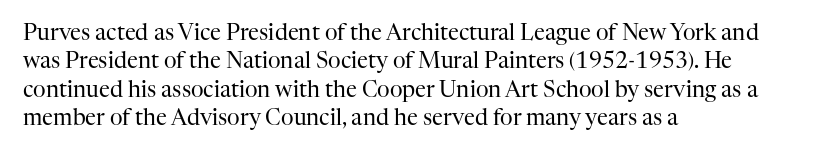
{"italic": "no", "bold": "no", "underline": "no", "align": "left", "line_spacing": "normal", "line_spacing_ratio": 1.29, "letter_spacing": "normal", "letter_spacing_em": 0.0, "glyph_px": 22}
